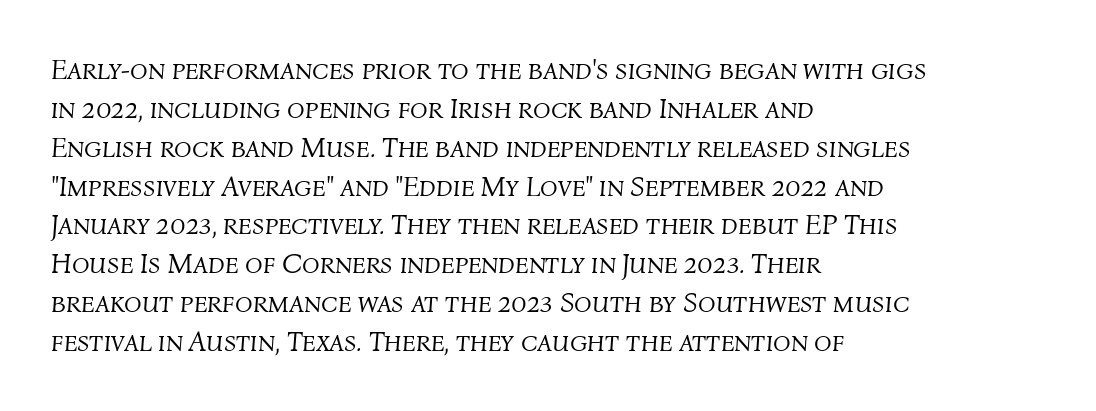
The image shows 29 px light type, italic (leaning right); set left-aligned, normal line spacing (1.34x), normal letter spacing, not underlined; medium stroke contrast and a medium x-height.
